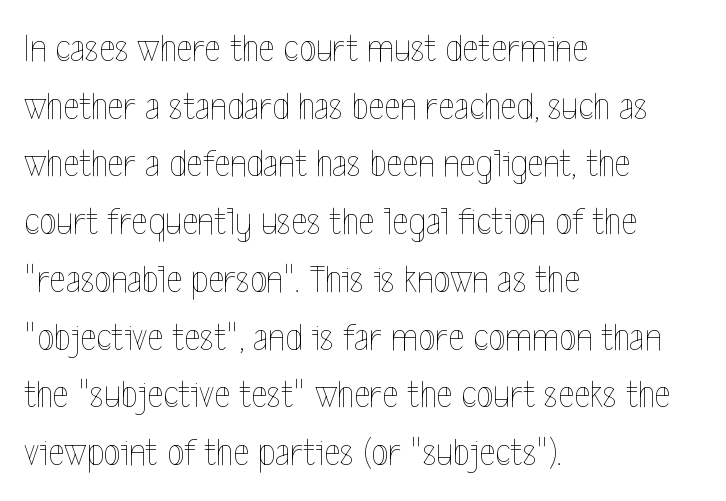
Letters rest on an invisible, unmarked baseline. The designer left line spacing at the default. Is the stroke heavy? The answer is a plain regular-or-lighter. There is no visible air inserted between adjacent glyphs. The passage shown is typed in a proportional face where columns would drift.
